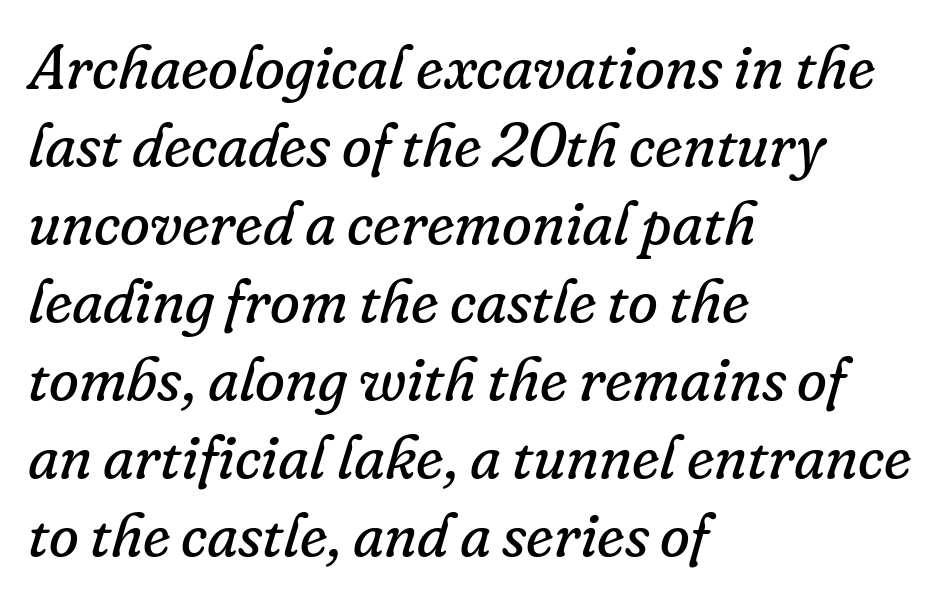
The image shows 61 px regular-weight serif type, italic (leaning right); set left-aligned, normal line spacing (1.28x), normal letter spacing, not underlined; low stroke contrast and a small x-height.
